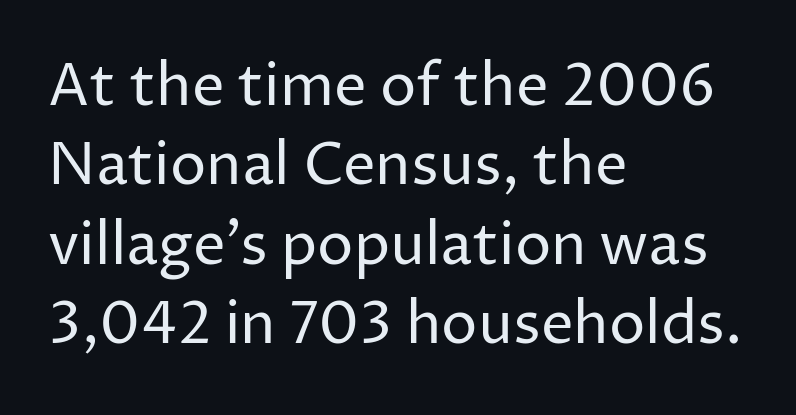
The image shows 58 px regular-weight sans-serif type, upright; set left-aligned, normal line spacing (1.37x), normal letter spacing, not underlined; low stroke contrast and a medium x-height.
